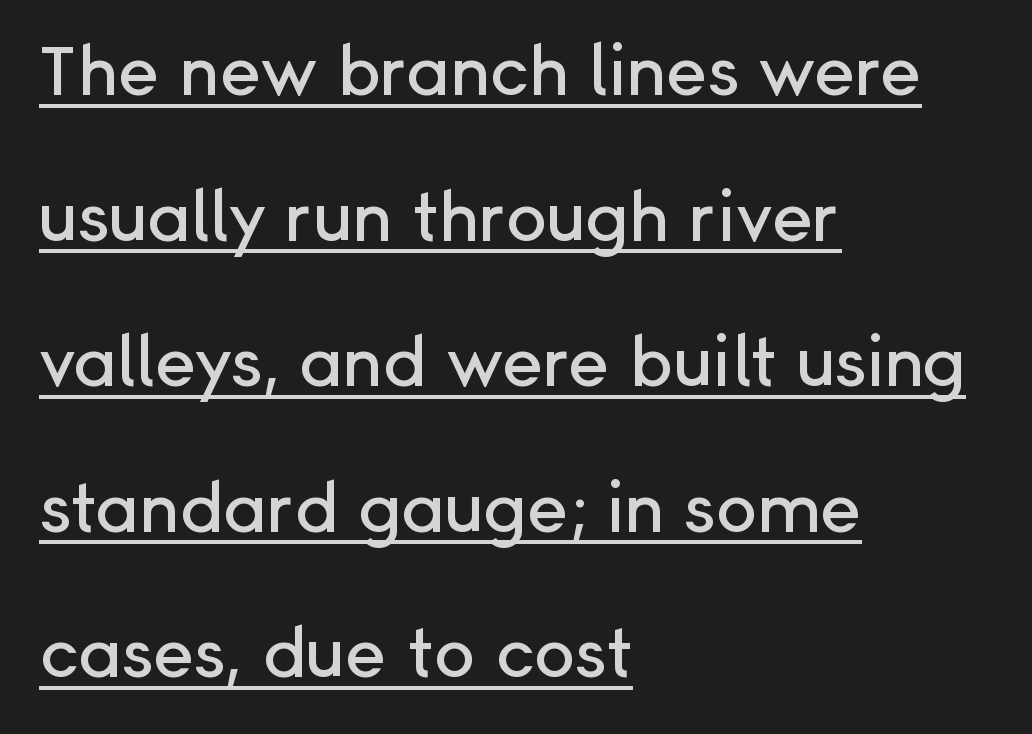
The rendering uses the underline text-decoration. A sans-serif font was chosen for this passage. A typesetter would call this leading open, well beyond the default. A typesetter would call this zero additional tracking. Casual observation: everything's shoved over to the left. The letters advance in unequal steps, a hallmark of proportional type.
